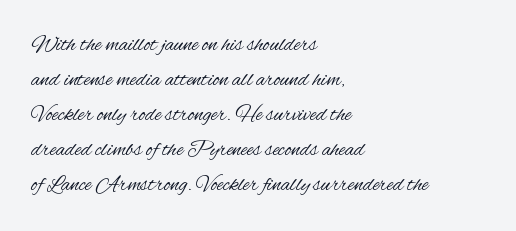
Ink coverage per letter is moderate at most. Does extra space separate the letters? No, they use regular spacing. Line starts are locked; line ends wander. If you measured baseline to baseline, you'd find a middling distance.
